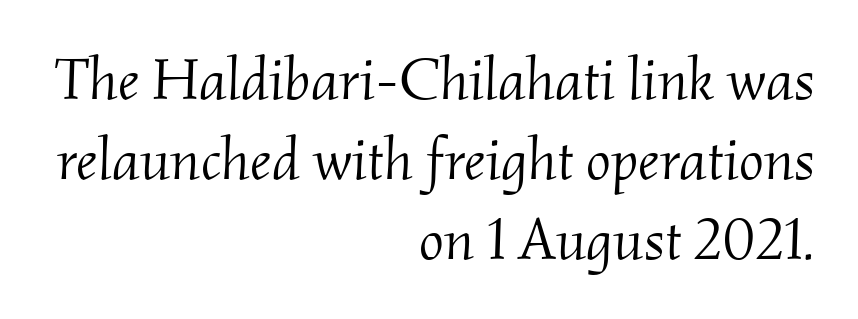
The paragraph has a hard right edge and a soft left edge. Weight class: somewhere from thin through regular. Compared with ordinary roman type, these characters are visibly tilted. Letters rest on an invisible, unmarked baseline. You could call the tracking neutral — neither tight nor loose.
